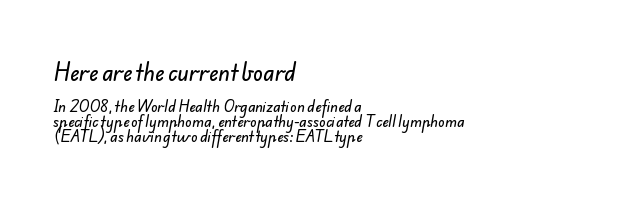
The image shows 21 px text type; set left-aligned, tight line spacing (1.09x), normal letter spacing, not underlined; the first (top) block is 1.5x larger.
